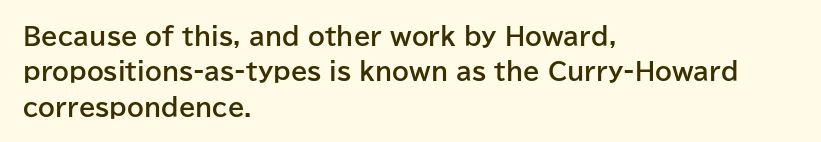
The image shows 24 px bold type, upright; set left-aligned, normal line spacing (1.47x), normal letter spacing, not underlined.
